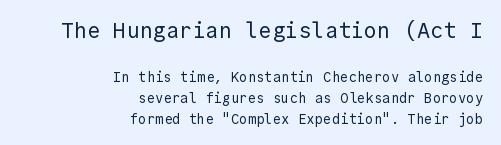
Unmarked baselines from the first word to the last. Alignment: flush right. Each stroke keeps to a modest, everyday thickness or less. If you measured baseline to baseline, you'd find a middling distance.
